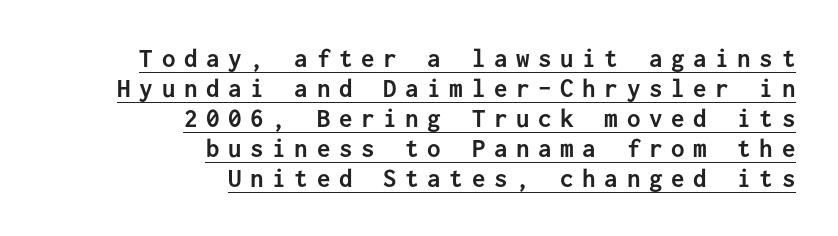
Q: Is the text bold? A: Yes.
Q: Is the text italic (slanted)? A: No, it is upright.
Q: Is the text underlined? A: Yes.
Q: How is the paragraph aligned? A: Right-aligned.
Q: Is the spacing between letters normal or unusually wide? A: Unusually wide.
Q: Is the spacing between lines tight, normal or loose? A: Tight.
